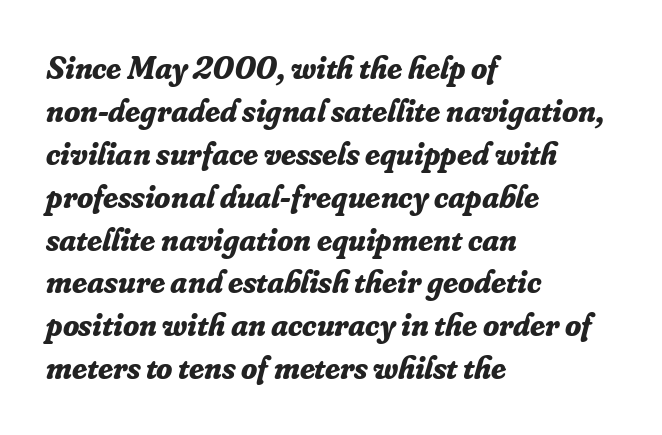
The image shows 33 px bold serif type, italic (leaning right); set left-aligned, normal line spacing (1.3x), normal letter spacing, not underlined; low stroke contrast and a small x-height.
